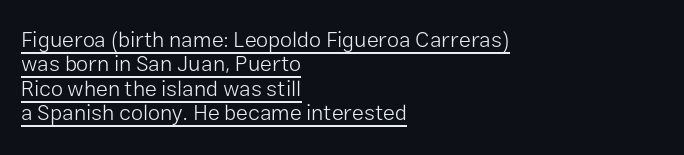
Decoration check: the copy is underlined. The rendering anchors every line to the left-hand side. Each word holds together tightly as a unit, with standard inter-letter gaps. This reads as an unemphasized weight, regular at the heaviest. You can tell it's not italic because the verticals are truly vertical.
